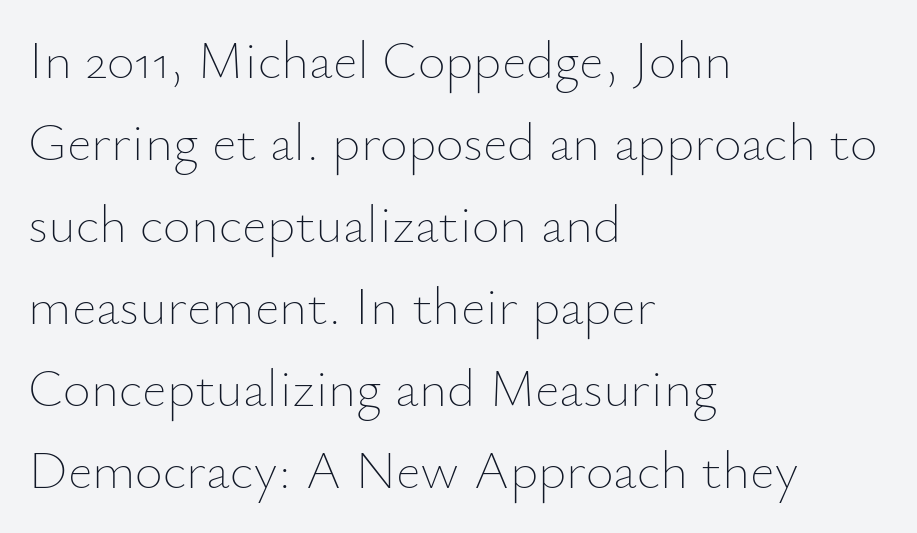
{"italic": "no", "bold": "no", "weight": "thin", "width": "normal", "stroke_contrast": "low", "x_height": "small", "monospaced": "no", "underline": "no", "align": "left", "line_spacing": "normal", "line_spacing_ratio": 1.52, "letter_spacing": "normal", "letter_spacing_em": 0.0, "glyph_px": 54}
